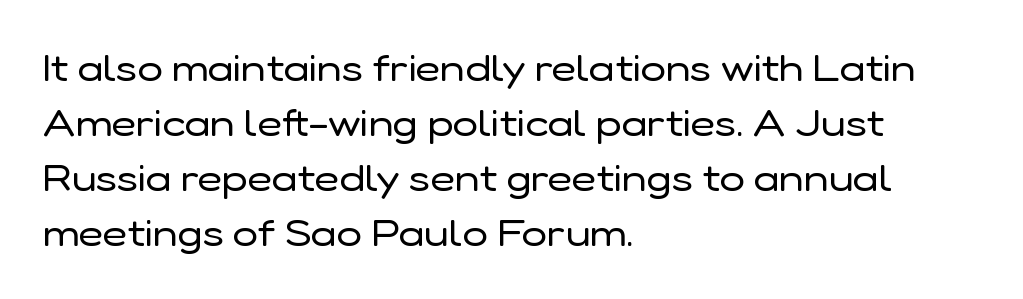
Observe the ordinary spacing: letters are neighbours, not strangers. The paragraph shown leans on its left margin. Is there any slant? The stems are plumb. I'd call this a sans setting — the letters go barefoot.
